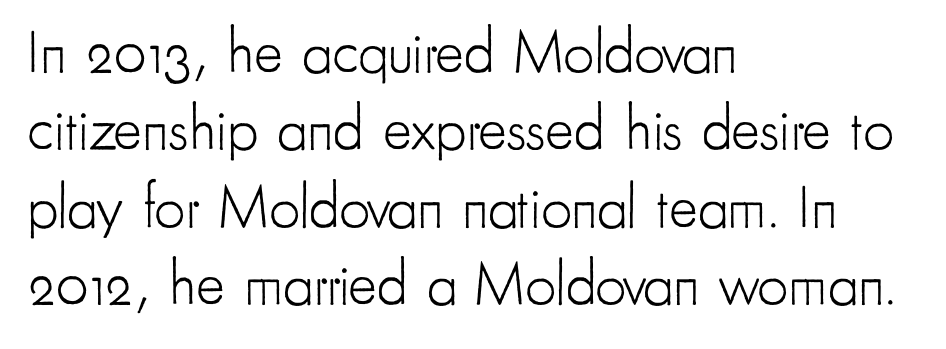
The image shows 61 px light, condensed sans-serif type, upright; set left-aligned, normal line spacing (1.27x), normal letter spacing, not underlined; low stroke contrast and a small x-height.
